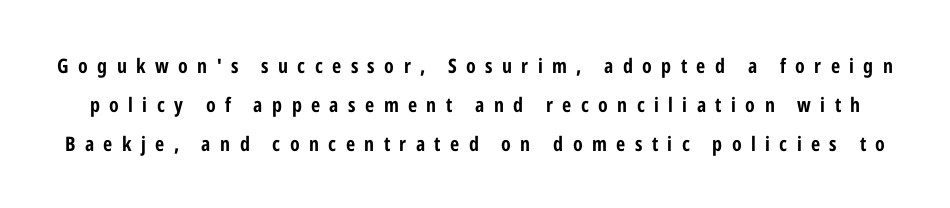
Q: Is the text bold? A: Yes.
Q: Is the text italic (slanted)? A: No, it is upright.
Q: Is the text underlined? A: No.
Q: Is the spacing between letters normal or unusually wide? A: Unusually wide.
Q: Is the spacing between lines tight, normal or loose? A: Loose.
